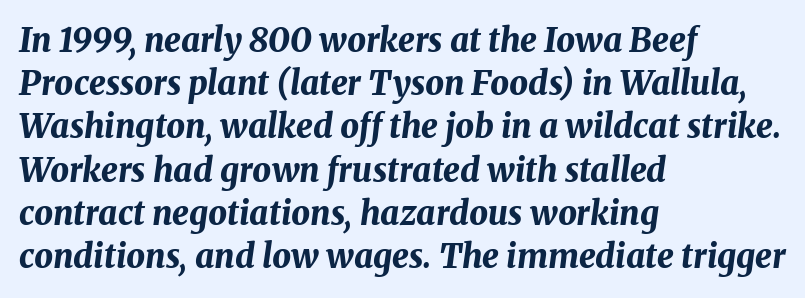
{"italic": "yes", "lean": "right", "slant_degrees": 8, "bold": "yes", "weight": "bold", "width": "normal", "stroke_contrast": "medium", "x_height": "medium", "monospaced": "no", "underline": "no", "align": "left", "line_spacing": "normal", "line_spacing_ratio": 1.31, "letter_spacing": "normal", "letter_spacing_em": 0.0, "glyph_px": 33}
